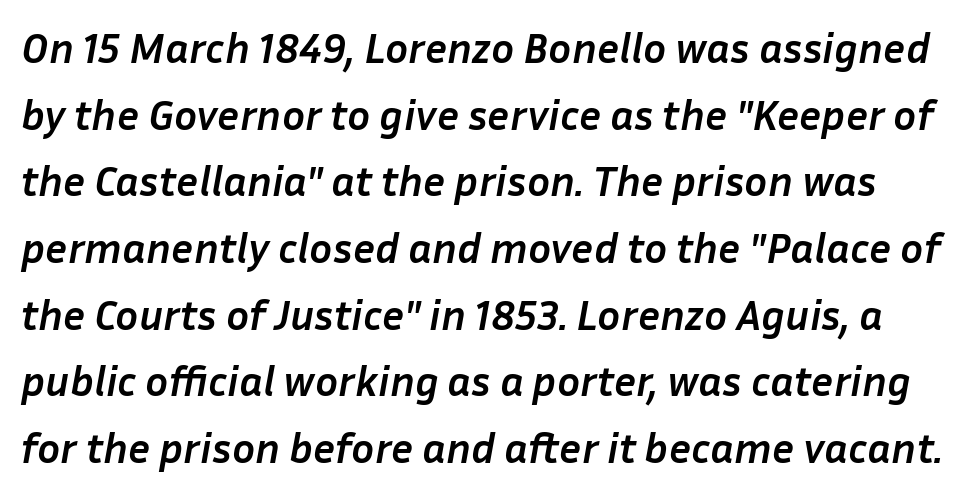
The image shows 43 px semibold type, italic (leaning right); set normal line spacing (1.55x), normal letter spacing, not underlined; low stroke contrast and a medium x-height.
